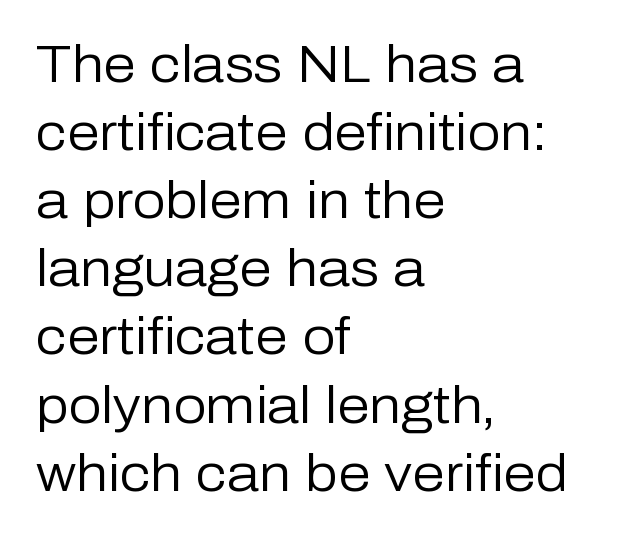
These lines stack with their left ends in a neat column. Students, note that the glyphs here touch the page at normal intervals. A bare baseline throughout the passage. Posture: straight, roman, zero tilt. The vertical gap from one line to the next is medium. The letters advance in unequal steps, a hallmark of proportional type.
